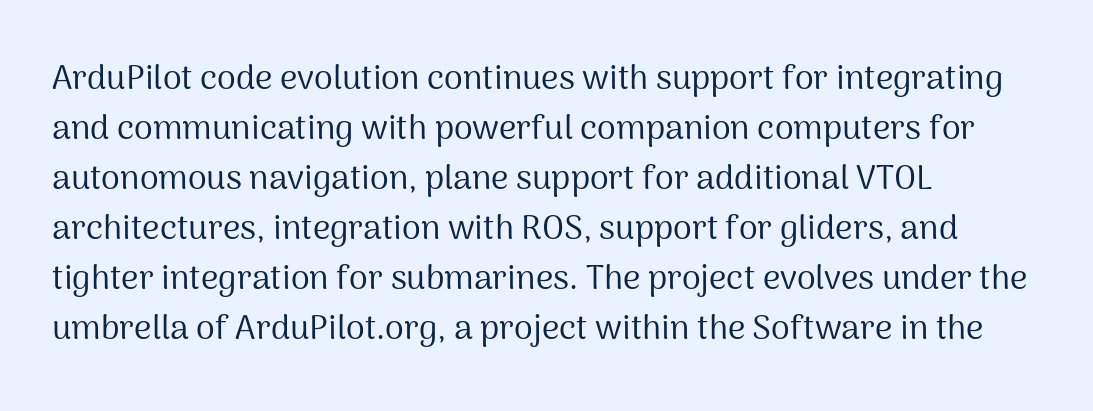
Q: Is the text bold? A: No.
Q: Is the text italic (slanted)? A: No, it is upright.
Q: Is the typeface a serif or a sans-serif typeface? A: Sans-serif.
Q: Is the text underlined? A: No.
Q: How is the paragraph aligned? A: Left-aligned.
Q: Is the spacing between letters normal or unusually wide? A: Normal.
Q: Is the spacing between lines tight, normal or loose? A: Normal.
Q: Width (condensed, normal, or wide)? A: Normal.
Q: Stroke contrast? A: Medium.
Q: x-height? A: Medium.
Q: Monospaced? A: No.
